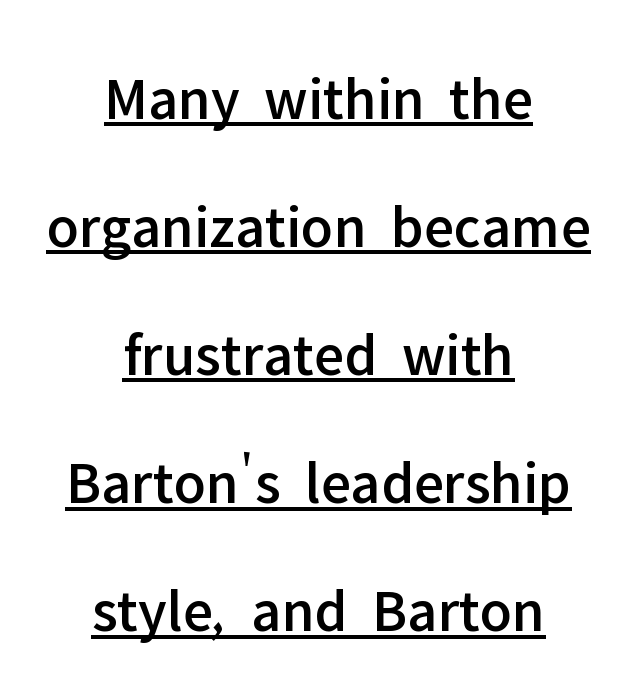
The image shows 61 px sans-serif type, upright; set centered, loose line spacing (2.1x), normal letter spacing, underlined; low stroke contrast and a medium x-height.
